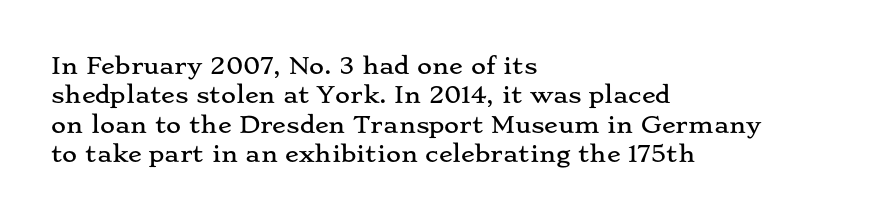
The image shows 23 px text type, upright; set left-aligned, normal line spacing (1.28x), normal letter spacing, not underlined.
